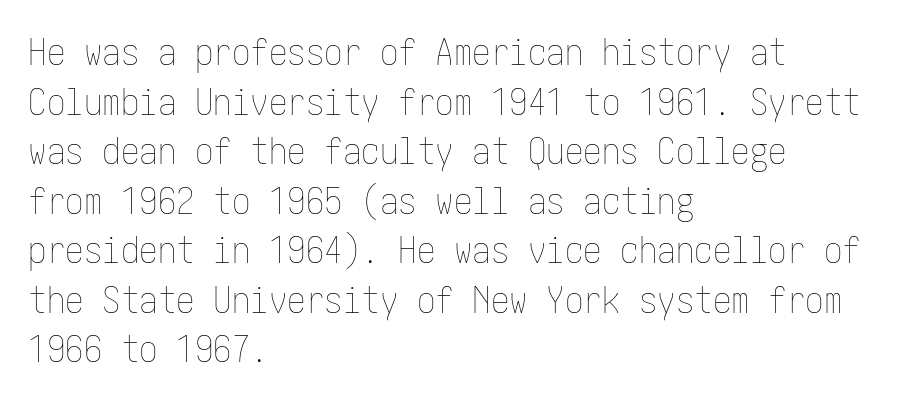
{"italic": "no", "bold": "no", "weight": "thin", "width": "condensed", "stroke_contrast": "low", "x_height": "medium", "underline": "no", "align": "left", "line_spacing": "normal", "line_spacing_ratio": 1.34, "letter_spacing": "normal", "letter_spacing_em": 0.0, "glyph_px": 37}
